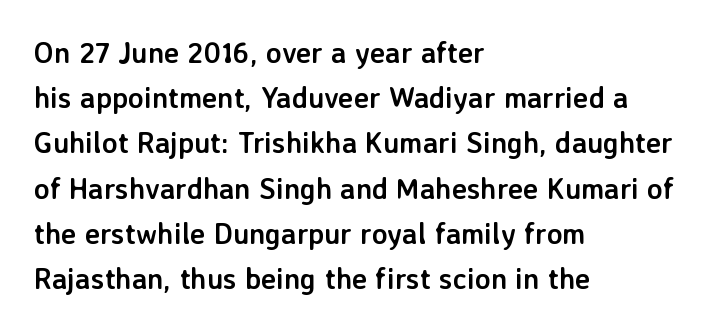
Q: Is the text bold? A: Yes.
Q: Is the text italic (slanted)? A: No, it is upright.
Q: Is the typeface a serif or a sans-serif typeface? A: Sans-serif.
Q: Is the text underlined? A: No.
Q: How is the paragraph aligned? A: Left-aligned.
Q: Is the spacing between letters normal or unusually wide? A: Normal.
Q: Is the spacing between lines tight, normal or loose? A: Normal.
Q: Width (condensed, normal, or wide)? A: Normal.
Q: Stroke contrast? A: Low.
Q: x-height? A: Medium.
Q: Monospaced? A: No.
